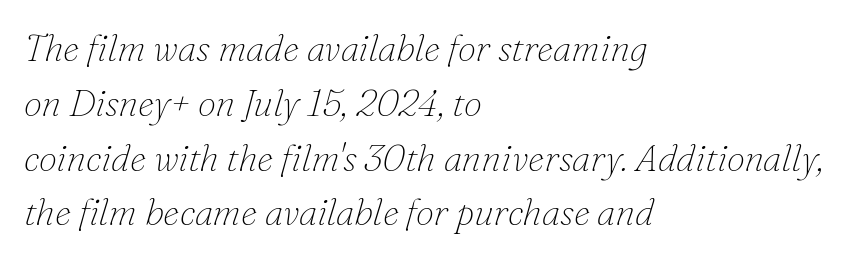
A typesetter would call this leading conventional body-copy spacing. The letterforms sit at book weight or below. You can tell from the footed stems that serif type was used. A typesetter would mark this as italic. Is this a fixed-width face? No — the glyphs have proportional, varying widths.
